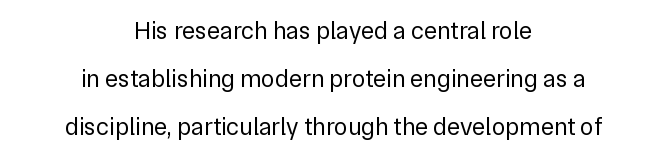
Q: Is the text bold? A: No.
Q: Is the text italic (slanted)? A: No, it is upright.
Q: Is the text underlined? A: No.
Q: How is the paragraph aligned? A: Centered.
Q: Is the spacing between letters normal or unusually wide? A: Normal.
Q: Is the spacing between lines tight, normal or loose? A: Loose.
